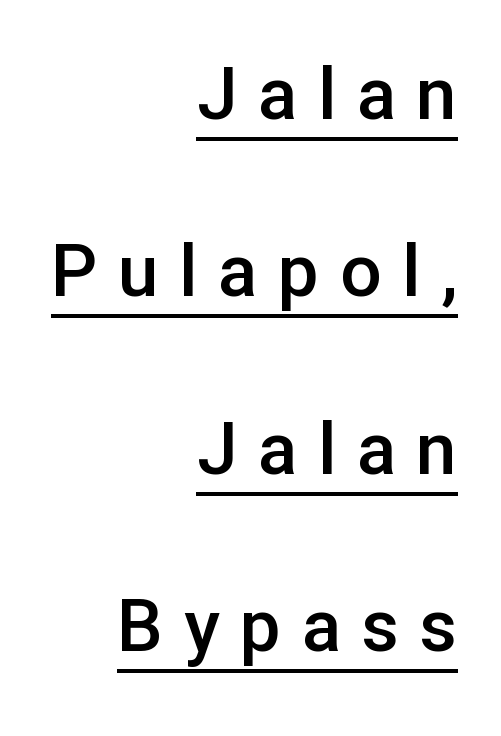
The image shows 73 px semibold sans-serif type, upright; set right-aligned, loose line spacing (2.43x), unusually wide letter spacing (+0.28 em), underlined; low stroke contrast and a medium x-height.
